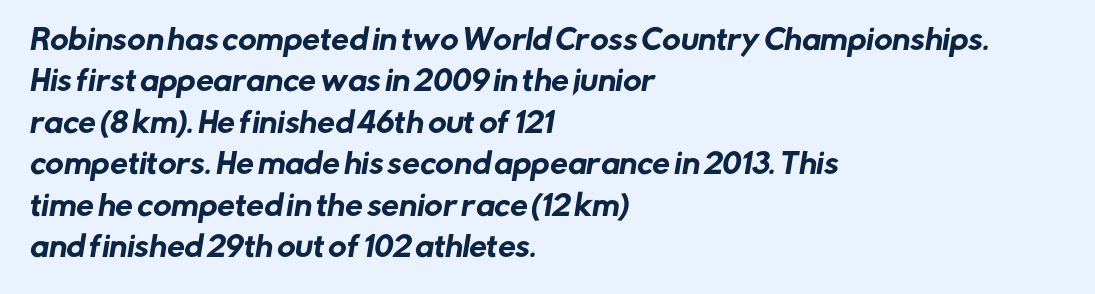
Q: Is the typeface a serif or a sans-serif typeface? A: Sans-serif.
Q: Is the text underlined? A: No.
Q: How is the paragraph aligned? A: Left-aligned.
Q: Is the spacing between letters normal or unusually wide? A: Normal.
Q: Is the spacing between lines tight, normal or loose? A: Normal.
Q: Width (condensed, normal, or wide)? A: Normal.
Q: Stroke contrast? A: Low.
Q: x-height? A: Medium.
Q: Monospaced? A: No.
